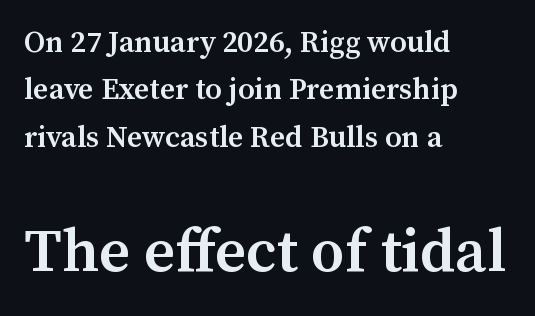
The image shows 61 px semibold serif type, upright; set left-aligned, normal line spacing (1.58x), normal letter spacing, not underlined; the second (bottom) block is 2.03x larger; medium stroke contrast and a medium x-height.
